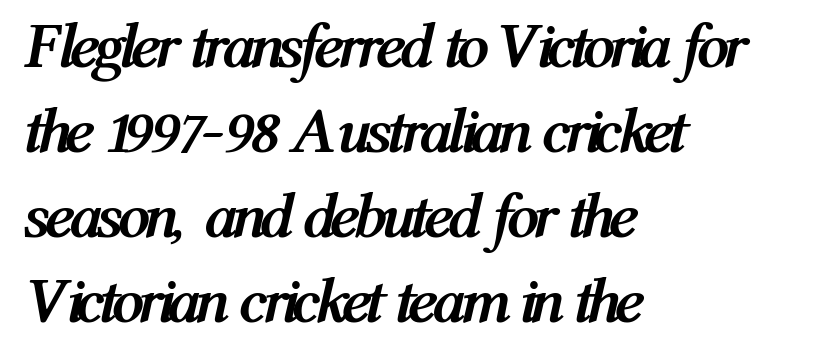
Q: Is the text bold? A: Yes.
Q: Is the text italic (slanted)? A: Yes, it leans right by about 12 degrees.
Q: Is the text underlined? A: No.
Q: How is the paragraph aligned? A: Left-aligned.
Q: Is the spacing between letters normal or unusually wide? A: Normal.
Q: Is the spacing between lines tight, normal or loose? A: Normal.
Q: Width (condensed, normal, or wide)? A: Condensed.
Q: Stroke contrast? A: Medium.
Q: x-height? A: Medium.
Q: Monospaced? A: No.
